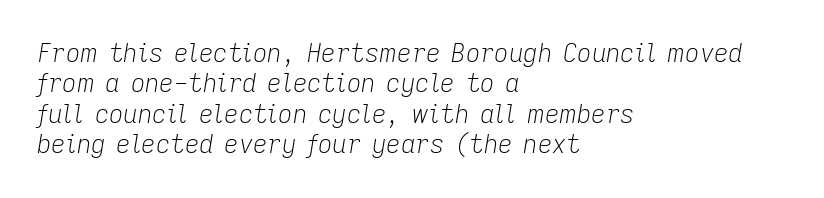
Spacing between characters is what you'd get straight out of the box. No chunkiness to these letters — they're not bold. Characters are canted at an angle relative to the baseline's perpendicular. Each line starts at the same left margin while the right side varies.
